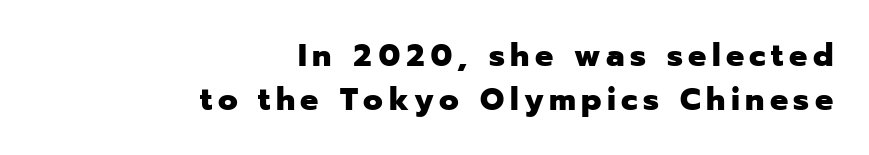
The image shows 32 px heavy sans-serif type, upright; set right-aligned, normal line spacing (1.38x), not underlined; low stroke contrast and a medium x-height.
